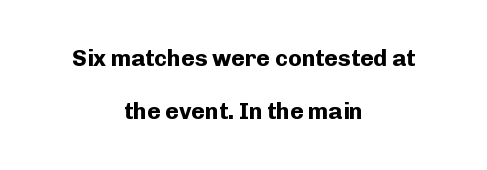
The image shows 23 px bold type, upright; set centered, loose line spacing (2.32x), normal letter spacing, not underlined.
